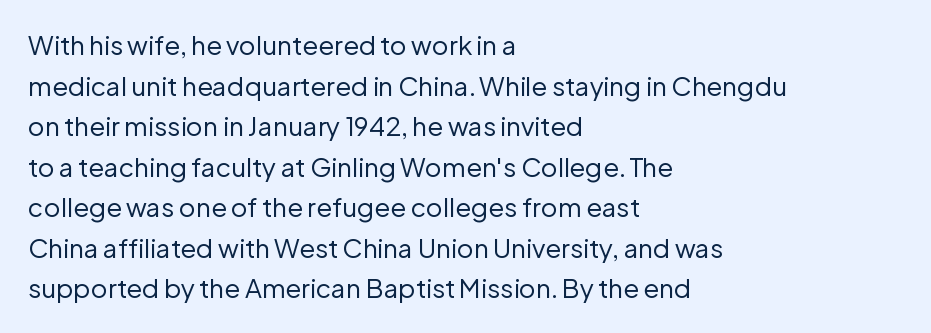
The image shows 26 px text type, upright; set left-aligned, normal line spacing (1.56x), normal letter spacing, not underlined.
